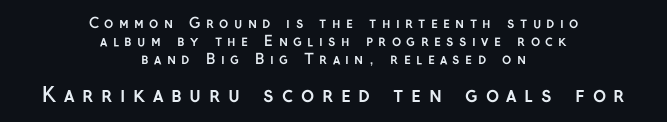
The image shows 20 px bold type, upright; set centered, normal line spacing (1.28x), unusually wide letter spacing (+0.38 em), not underlined; the second (bottom) block is 1.43x larger.
